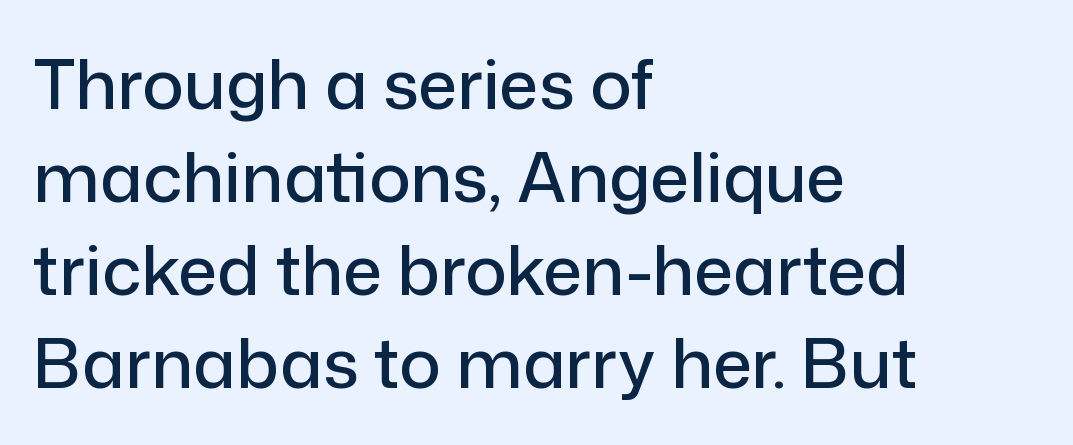
Q: Is the text italic (slanted)? A: No, it is upright.
Q: Is the typeface a serif or a sans-serif typeface? A: Sans-serif.
Q: Is the text underlined? A: No.
Q: How is the paragraph aligned? A: Left-aligned.
Q: Is the spacing between letters normal or unusually wide? A: Normal.
Q: Is the spacing between lines tight, normal or loose? A: Normal.
Q: Width (condensed, normal, or wide)? A: Normal.
Q: Stroke contrast? A: Low.
Q: x-height? A: Medium.
Q: Monospaced? A: No.
